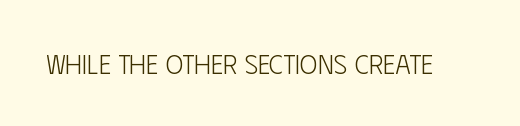
{"italic": "no", "bold": "no", "underline": "no", "letter_spacing": "normal", "letter_spacing_em": 0.0, "glyph_px": 27}
